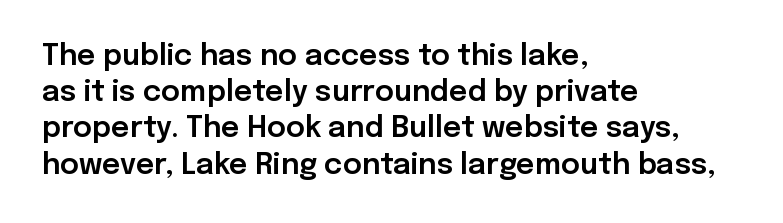
The image shows 29 px sans-serif type, upright; set left-aligned, normal line spacing (1.25x), normal letter spacing, not underlined; low stroke contrast and a medium x-height.
